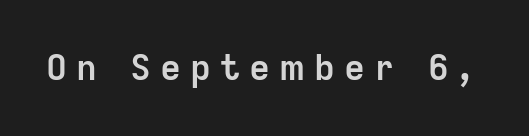
Bold? Absolutely — the strokes are thick and heavy. The glyphs are unaccompanied by any horizontal stroke below them. The letters advance in unequal steps, a hallmark of proportional type. Someone cranked the tracking dial way up on this one. You can tell from the bare stems that sans-serif type was used.
